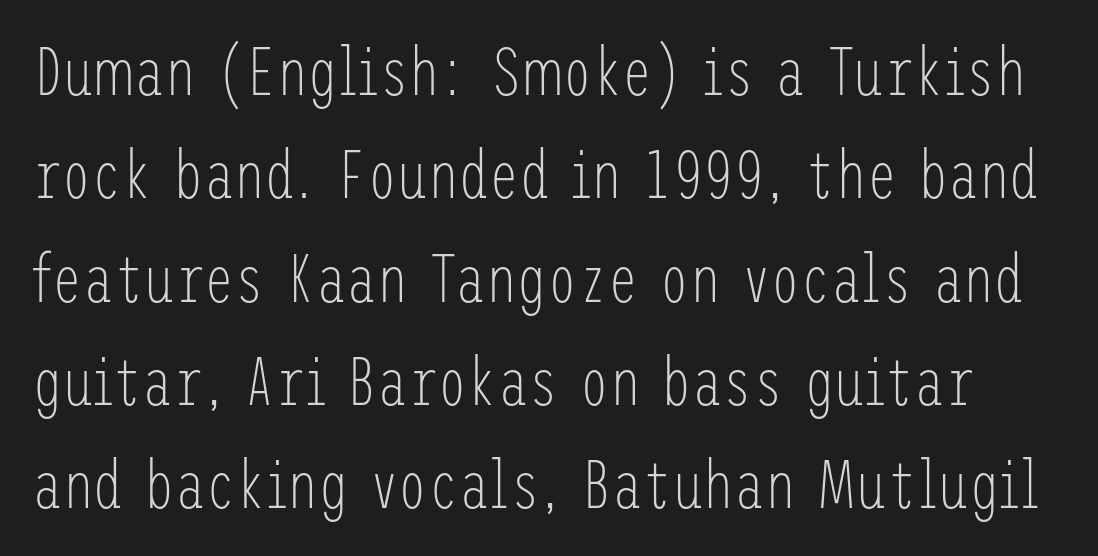
Q: Is the text bold? A: No.
Q: Is the text italic (slanted)? A: No, it is upright.
Q: Is the typeface a serif or a sans-serif typeface? A: Sans-serif.
Q: Is the text underlined? A: No.
Q: Is the spacing between letters normal or unusually wide? A: Normal.
Q: Is the spacing between lines tight, normal or loose? A: Normal.
Q: Width (condensed, normal, or wide)? A: Condensed.
Q: Stroke contrast? A: Low.
Q: x-height? A: Medium.
